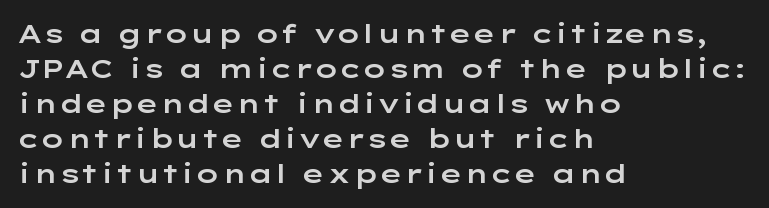
Upright lettering throughout. A classic flush-left, rag-right setting is used for this passage. Underlining? Definitely not there. The passage shown stacks its lines at a standard gap. The letterforms sit shoulder to shoulder at normal distance.
